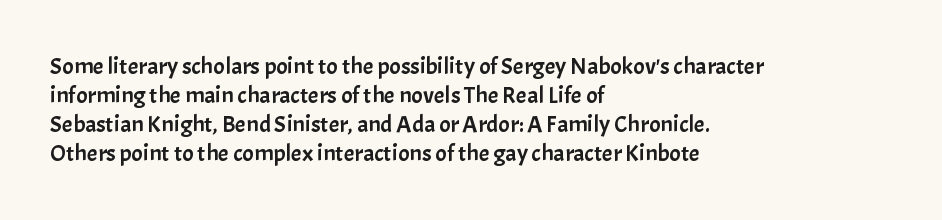
{"italic": "no", "underline": "no", "align": "left", "line_spacing_ratio": 1.21, "letter_spacing": "normal", "letter_spacing_em": 0.0, "glyph_px": 24}
